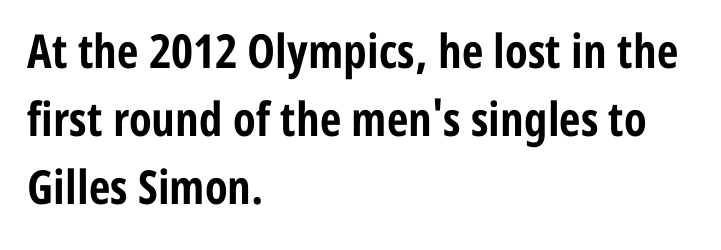
The image shows 47 px bold, condensed sans-serif type, upright; set left-aligned, normal line spacing (1.45x), normal letter spacing, not underlined; low stroke contrast and a medium x-height.
